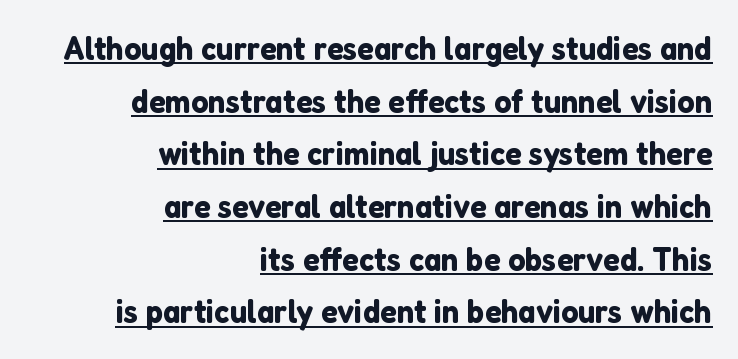
The image shows 34 px sans-serif type, upright; set right-aligned, normal line spacing (1.55x), normal letter spacing, underlined; low stroke contrast and a medium x-height.
